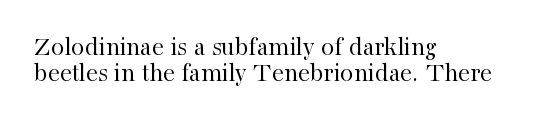
{"italic": "no", "bold": "no", "underline": "no", "align": "left", "line_spacing": "tight", "line_spacing_ratio": 0.96, "letter_spacing": "normal", "letter_spacing_em": 0.0, "glyph_px": 27}
